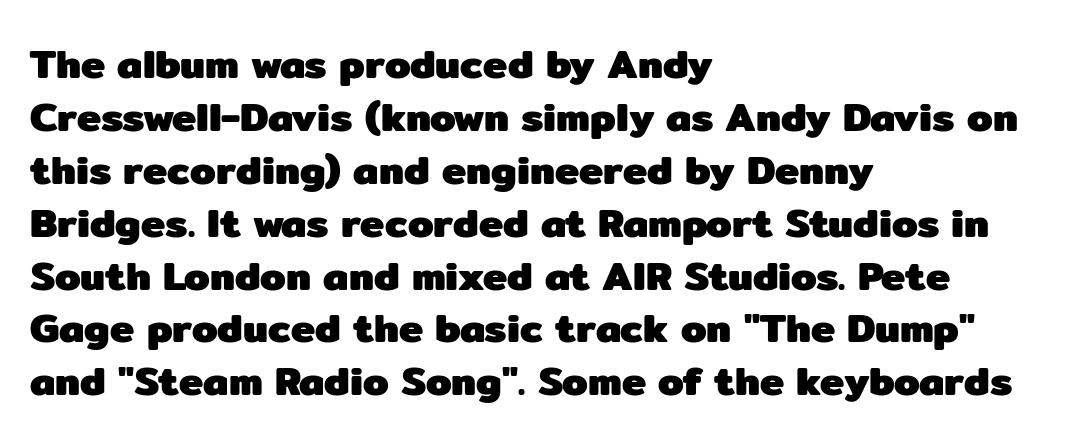
{"serif": "no", "italic": "no", "bold": "yes", "weight": "heavy", "width": "normal", "stroke_contrast": "low", "x_height": "medium", "monospaced": "no", "underline": "no", "align": "left", "line_spacing": "normal", "line_spacing_ratio": 1.29, "letter_spacing": "normal", "letter_spacing_em": 0.0, "glyph_px": 41}
